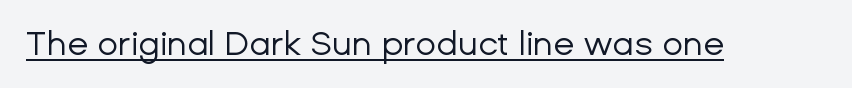
Letterform terminals end flat and unadorned throughout the passage. The rendered words wear a rule along their underside. Is this a fixed-width face? No — the glyphs have proportional, varying widths. The strokes are not fattened; the text isn't bold. Here the glyphs are tracked normally, forming tight word shapes.
